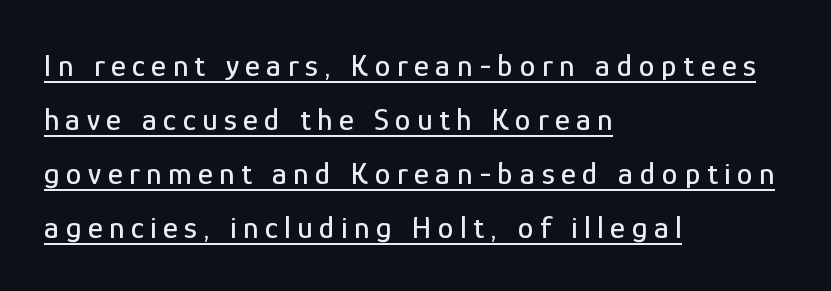
{"serif": "no", "italic": "no", "width": "condensed", "stroke_contrast": "low", "x_height": "medium", "monospaced": "no", "underline": "yes", "align": "left", "line_spacing": "normal", "line_spacing_ratio": 1.69, "letter_spacing": "wide", "letter_spacing_em": 0.2, "glyph_px": 32}
